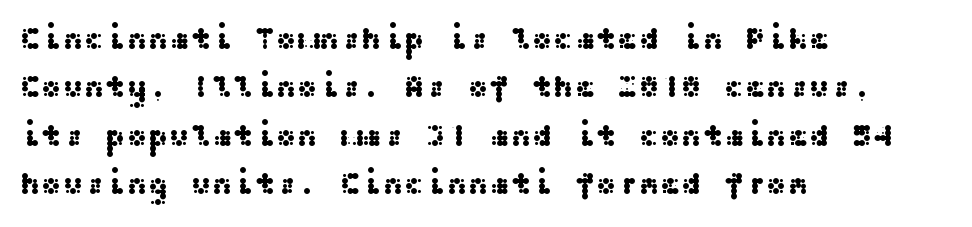
The image shows 32 px wide sans-serif type, upright; set left-aligned, normal line spacing (1.51x), normal letter spacing, not underlined; medium stroke contrast and a medium x-height.
